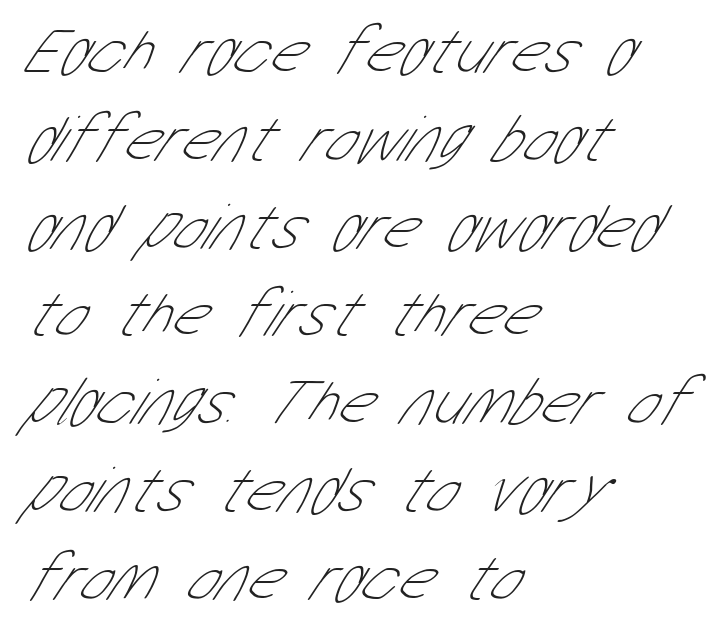
This sample has the flowing, uneven cadence of proportional lettering. The line texture is even and compact thanks to regular tracking. The zone under the glyphs is completely vacant. On a weight scale, this lands at 450 or below.
